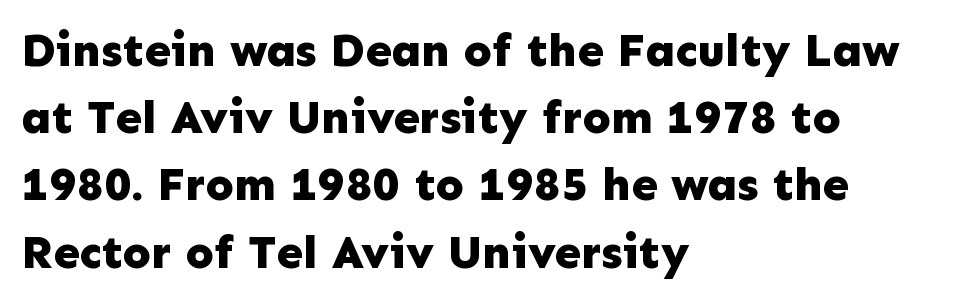
{"serif": "no", "italic": "no", "bold": "yes", "weight": "bold", "width": "normal", "stroke_contrast": "low", "x_height": "medium", "monospaced": "no", "underline": "no", "align": "left", "line_spacing": "normal", "line_spacing_ratio": 1.43, "letter_spacing": "normal", "letter_spacing_em": 0.0, "glyph_px": 47}
